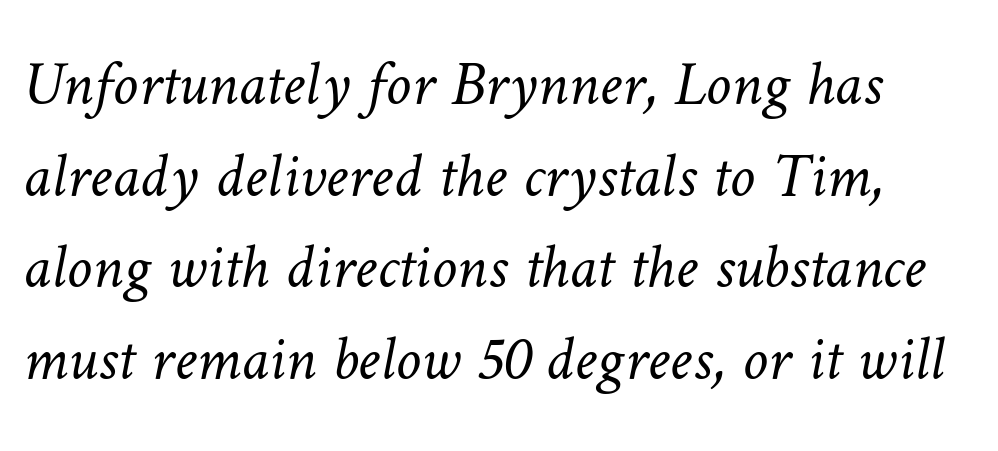
{"bold": "no", "weight": "light", "width": "normal", "stroke_contrast": "low", "x_height": "medium", "monospaced": "no", "underline": "no", "line_spacing": "normal", "line_spacing_ratio": 1.43, "letter_spacing": "normal", "letter_spacing_em": 0.0, "glyph_px": 64}
